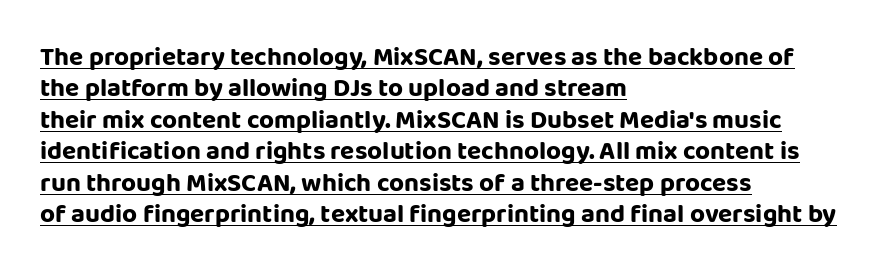
Q: Is the text italic (slanted)? A: No, it is upright.
Q: Is the text underlined? A: Yes.
Q: How is the paragraph aligned? A: Left-aligned.
Q: Is the spacing between letters normal or unusually wide? A: Normal.
